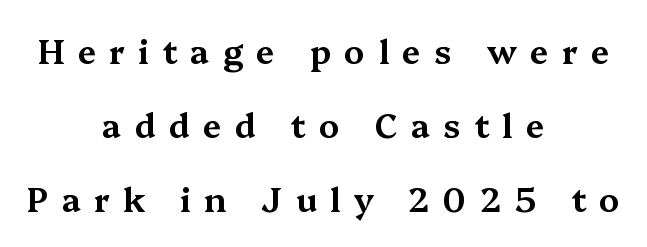
Check under the words: just untouched page. Tracking value appears strongly positive — letters spread wide. Each new line begins a long way beneath the previous one. Every character sits straight up, as roman type does.
